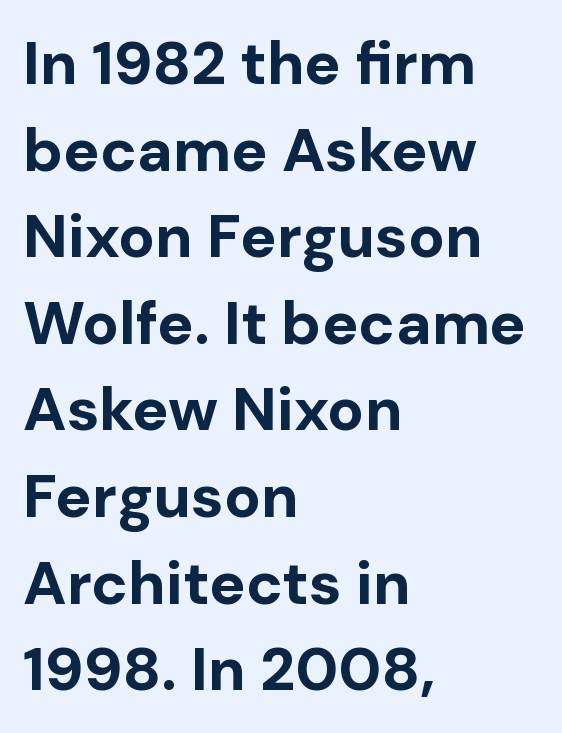
{"serif": "no", "italic": "no", "bold": "yes", "weight": "bold", "width": "normal", "stroke_contrast": "low", "x_height": "medium", "monospaced": "no", "underline": "no", "align": "left", "line_spacing": "normal", "line_spacing_ratio": 1.42, "letter_spacing": "normal", "letter_spacing_em": 0.0, "glyph_px": 61}
